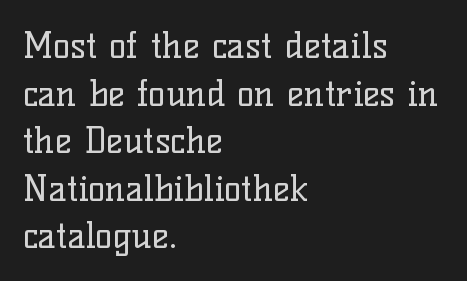
The image shows 36 px regular-weight serif type, upright; set left-aligned, normal line spacing (1.32x), normal letter spacing, not underlined; low stroke contrast and a medium x-height.
